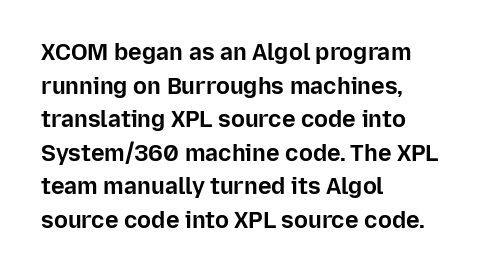
Each line starts at the same left margin while the right side varies. One glance says typical: line gaps are just what's usual. Nope, not italic — everything's standing straight. Plenty of ink on the page — the face is bold.
